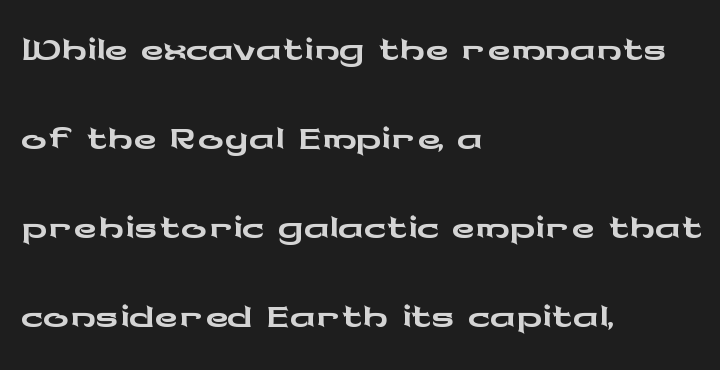
The lettering stays uniformly vertical, giving the passage a roman look. Regarding leading, the lines here are spaced in the standard way. These lines are rendered in a variable-pitch font. Plain, unruled lines of type. The rag falls on the right side of this text block.
